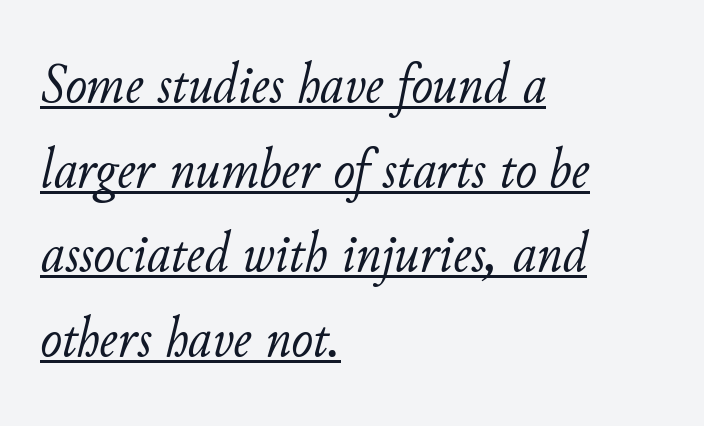
{"italic": "yes", "lean": "right", "slant_degrees": 11, "bold": "no", "weight": "light", "width": "normal", "stroke_contrast": "low", "x_height": "small", "monospaced": "no", "underline": "yes", "align": "left", "line_spacing": "normal", "line_spacing_ratio": 1.46, "letter_spacing": "normal", "letter_spacing_em": 0.0, "glyph_px": 58}
